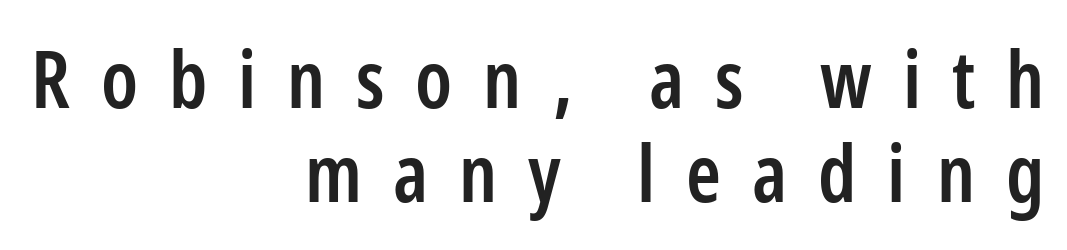
The image shows 79 px semibold, condensed sans-serif type, upright; set right-aligned, line spacing 1.19x, unusually wide letter spacing (+0.39 em), not underlined; low stroke contrast and a medium x-height.
